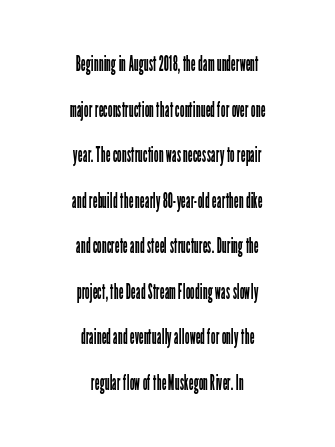
Q: Is the text bold? A: No.
Q: Is the text italic (slanted)? A: No, it is upright.
Q: Is the text underlined? A: No.
Q: How is the paragraph aligned? A: Centered.
Q: Is the spacing between letters normal or unusually wide? A: Normal.
Q: Is the spacing between lines tight, normal or loose? A: Loose.
